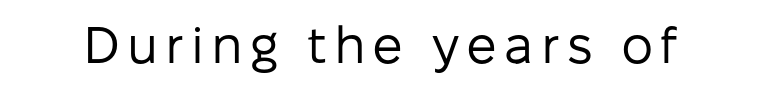
The image shows 51 px regular-weight sans-serif type, upright; set not underlined; low stroke contrast and a medium x-height.
